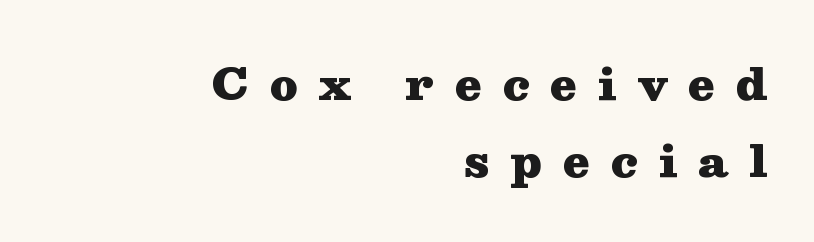
The image shows 43 px heavy, wide serif type, upright; set right-aligned, line spacing 1.79x, unusually wide letter spacing (+0.49 em), not underlined; medium stroke contrast and a medium x-height.
